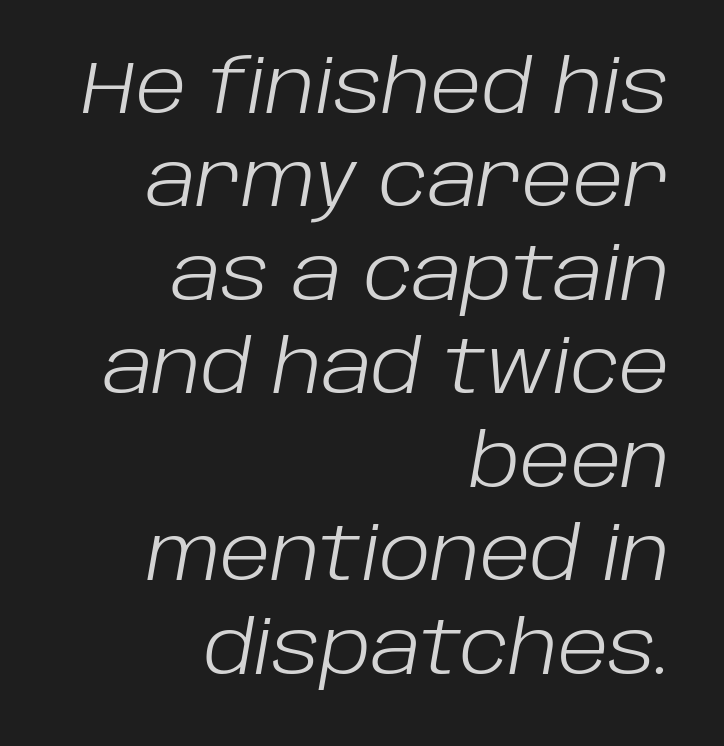
The rendering applies a slant to the glyphs. A normal amount of white space separates one row of letters from the next. On a weight scale, this lands at 450 or below. The line texture is even and compact thanks to regular tracking. The words here are not underlined. All the whitespace from short lines collects on the left.
